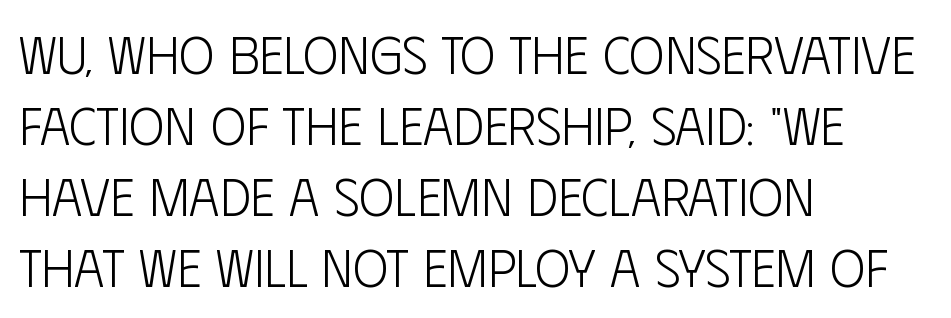
The image shows 53 px light, condensed sans-serif type, upright; set left-aligned, normal line spacing (1.34x), normal letter spacing, not underlined; low stroke contrast and a large x-height.
